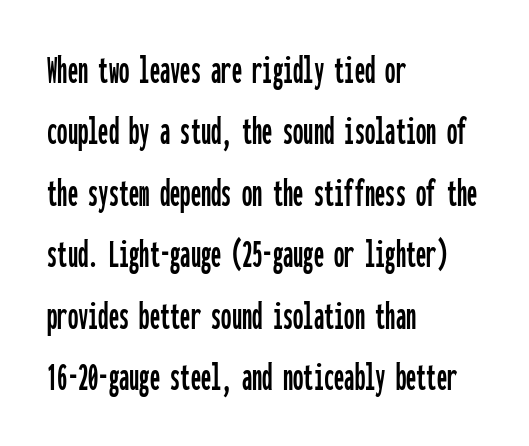
The image shows 41 px condensed sans-serif type, upright, monospaced; set left-aligned, normal line spacing (1.5x), normal letter spacing, not underlined; low stroke contrast and a medium x-height.
